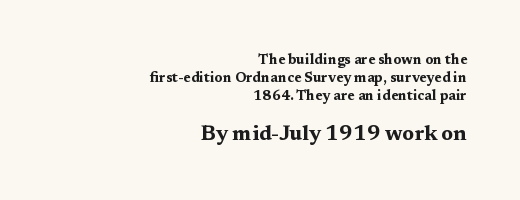
The type is set solid horizontally, with unmodified tracking. Whoever set this chose a conventional vertical rhythm. Whoever set this made the second block the dominant, larger element. Summary of weight: heavy, a full bold. A bare baseline throughout the passage. Every character sits straight up, as roman type does.
